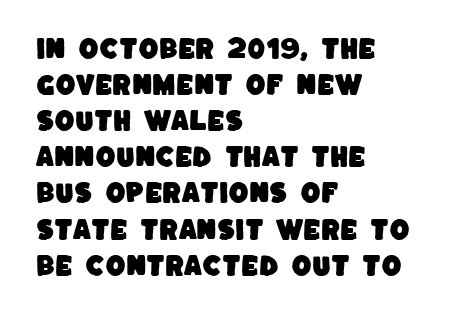
Compared with typical paragraphs, the rows here are spaced about the same. Short note: letters normally spaced. Visually the block forms a straight wall on the left and a jagged coastline on the right. The gap between lines stays unmarked.
